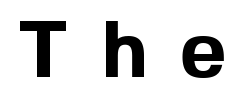
{"serif": "no", "italic": "no", "bold": "yes", "weight": "bold", "width": "normal", "x_height": "medium", "monospaced": "no", "underline": "no", "letter_spacing": "wide", "letter_spacing_em": 0.4, "glyph_px": 80}
